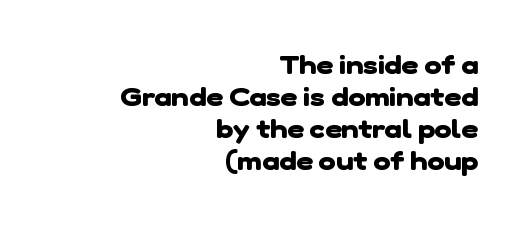
{"bold": "yes", "underline": "no", "align": "right", "line_spacing_ratio": 1.23, "letter_spacing": "normal", "letter_spacing_em": 0.0, "glyph_px": 26}
